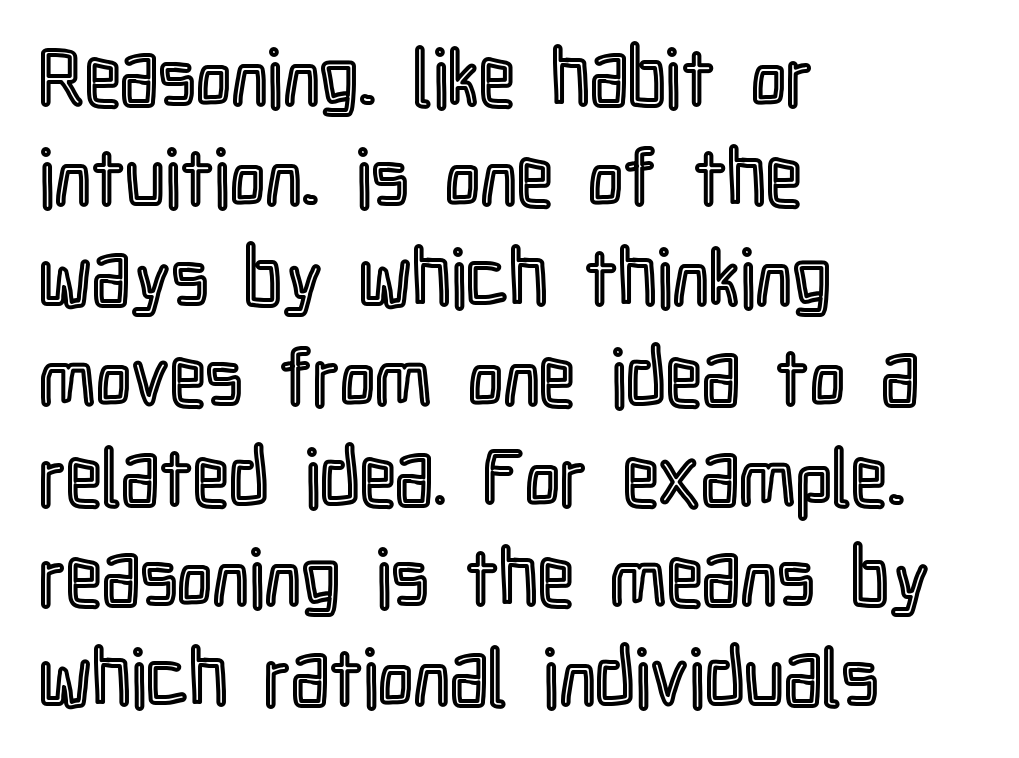
Q: Is the text italic (slanted)? A: No, it is upright.
Q: Is the text underlined? A: No.
Q: How is the paragraph aligned? A: Left-aligned.
Q: Is the spacing between letters normal or unusually wide? A: Normal.
Q: Is the spacing between lines tight, normal or loose? A: Normal.
Q: Width (condensed, normal, or wide)? A: Condensed.
Q: x-height? A: Medium.
Q: Monospaced? A: No.
